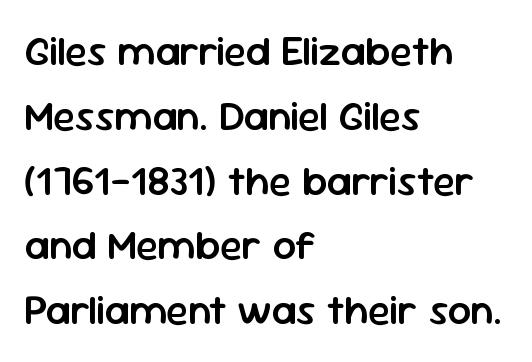
Q: Is the text bold? A: Semi-bold.
Q: Is the text italic (slanted)? A: No, it is upright.
Q: Is the typeface a serif or a sans-serif typeface? A: Sans-serif.
Q: Is the text underlined? A: No.
Q: How is the paragraph aligned? A: Left-aligned.
Q: Is the spacing between letters normal or unusually wide? A: Normal.
Q: Is the spacing between lines tight, normal or loose? A: Normal.
Q: Width (condensed, normal, or wide)? A: Normal.
Q: Stroke contrast? A: Low.
Q: x-height? A: Medium.
Q: Monospaced? A: No.
